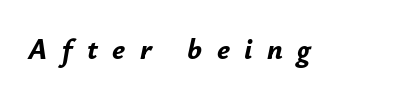
{"italic": "yes", "lean": "right", "slant_degrees": 12, "bold": "yes", "weight": "bold", "width": "normal", "stroke_contrast": "low", "x_height": "small", "monospaced": "no", "underline": "no", "letter_spacing": "wide", "letter_spacing_em": 0.5, "glyph_px": 29}
